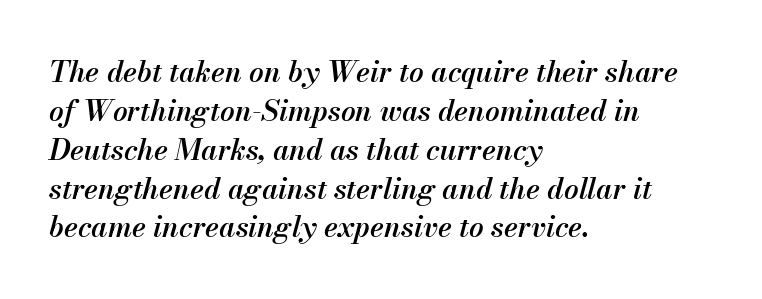
Only glyphs here, with clear space below each row. Regular leading. A typesetter would call this proportional, since set widths differ per character. Standard letterfit; no display-style spreading of the glyphs. A typesetter would mark this as italic.
